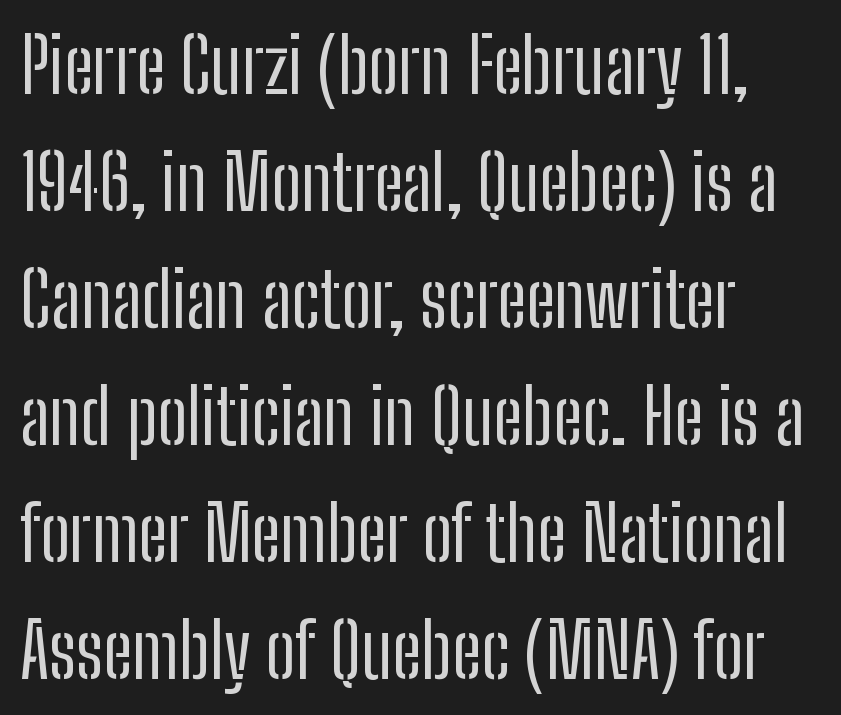
The image shows 75 px regular-weight, condensed sans-serif type, upright; set left-aligned, normal line spacing (1.56x), normal letter spacing, not underlined; low stroke contrast and a medium x-height.
